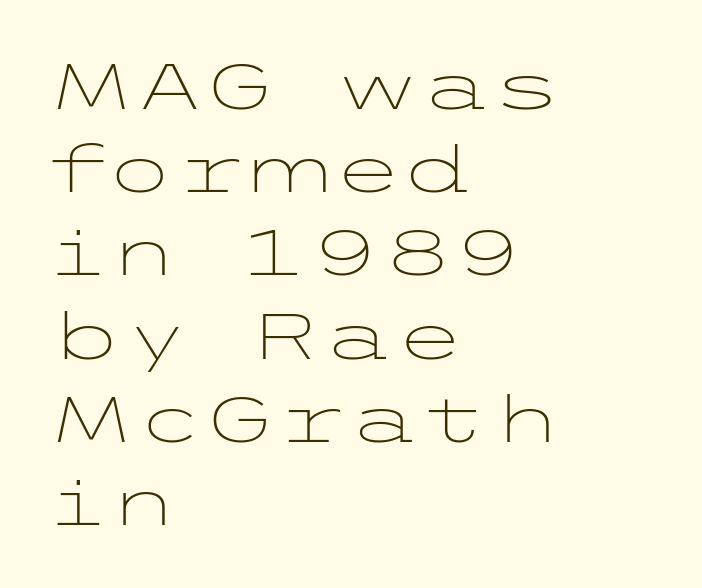
{"serif": "no", "italic": "no", "bold": "no", "weight": "light", "width": "wide", "stroke_contrast": "low", "x_height": "medium", "underline": "no", "align": "left", "line_spacing": "normal", "line_spacing_ratio": 1.28, "letter_spacing": "normal", "letter_spacing_em": 0.0, "glyph_px": 65}
